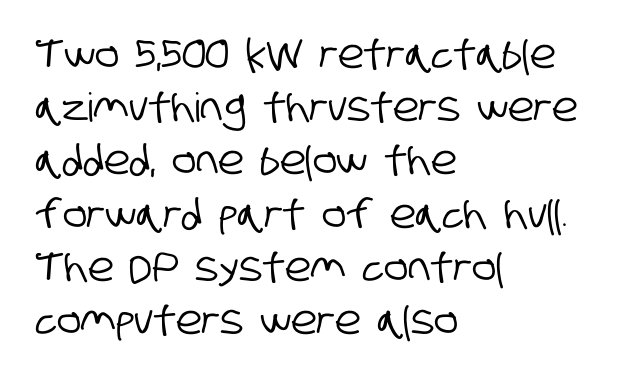
{"serif": "no", "width": "condensed", "stroke_contrast": "low", "x_height": "large", "monospaced": "no", "underline": "no", "align": "left", "line_spacing": "normal", "line_spacing_ratio": 1.33, "letter_spacing": "normal", "letter_spacing_em": 0.0, "glyph_px": 40}
